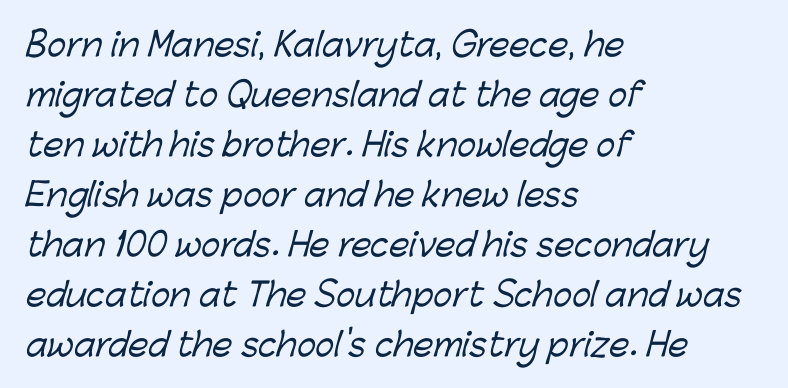
The image shows 32 px sans-serif type; set left-aligned, normal line spacing (1.56x), normal letter spacing, not underlined; low stroke contrast and a medium x-height.
